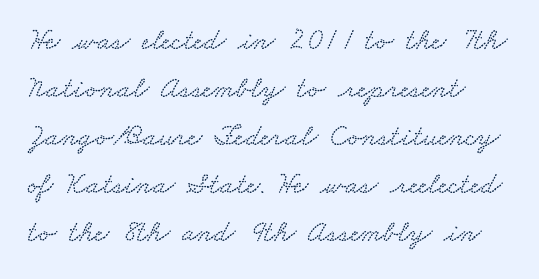
Q: Is the text underlined? A: No.
Q: Is the spacing between letters normal or unusually wide? A: Normal.
Q: Is the spacing between lines tight, normal or loose? A: Normal.
Q: Width (condensed, normal, or wide)? A: Wide.
Q: Stroke contrast? A: Low.
Q: x-height? A: Small.
Q: Monospaced? A: No.
